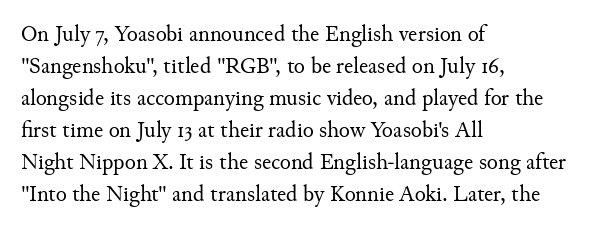
Caption: standard tracking, unaltered. Does the leading feel generous? No, just average. The lines are quadded left. Check the space under the baseline: it is left empty.
